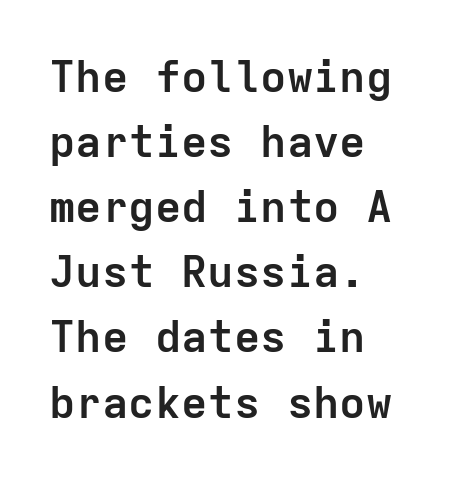
The image shows 44 px semibold sans-serif type, upright, monospaced; set left-aligned, normal line spacing (1.48x), normal letter spacing, not underlined; low stroke contrast and a medium x-height.
